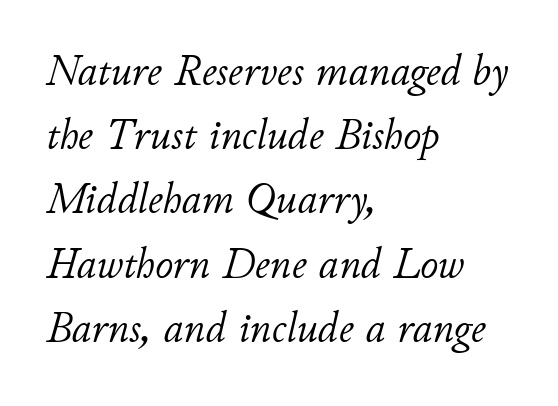
Q: Is the text bold? A: No.
Q: Is the text italic (slanted)? A: Yes, it leans right by about 11 degrees.
Q: Is the text underlined? A: No.
Q: How is the paragraph aligned? A: Left-aligned.
Q: Is the spacing between letters normal or unusually wide? A: Normal.
Q: Is the spacing between lines tight, normal or loose? A: Normal.
Q: Width (condensed, normal, or wide)? A: Normal.
Q: Stroke contrast? A: Low.
Q: x-height? A: Small.
Q: Monospaced? A: No.
